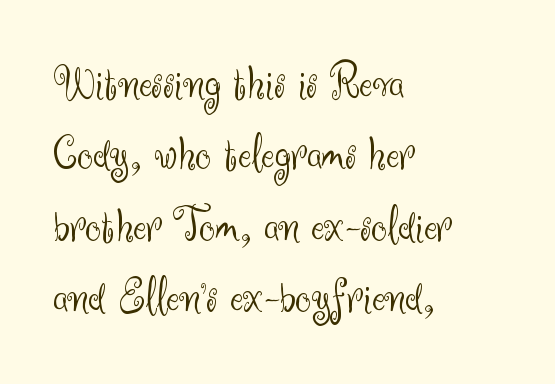
The image shows 50 px light sans-serif type, upright; set left-aligned, normal line spacing (1.43x), normal letter spacing, not underlined; medium stroke contrast and a small x-height.
